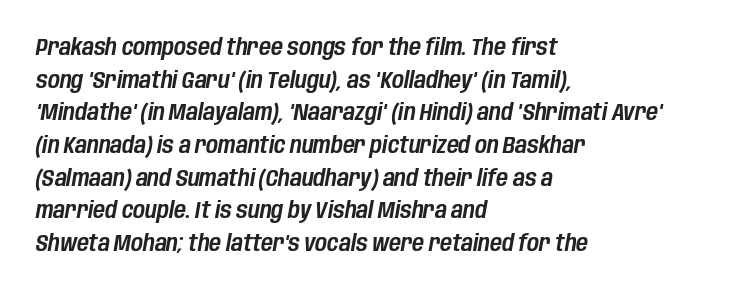
Does the copy run flush right? No — it runs flush left. Beneath every word, the page is bare. Regarding leading, the lines here are spaced in the standard way. Nothing unusual about the tracking: characters are spaced as the font intends. You can tell it's italic because the verticals aren't actually vertical.
